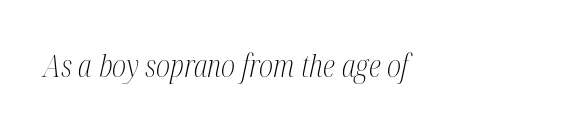
The image shows 31 px light, condensed serif type, italic (leaning right); set normal letter spacing, not underlined; medium stroke contrast and a medium x-height.
